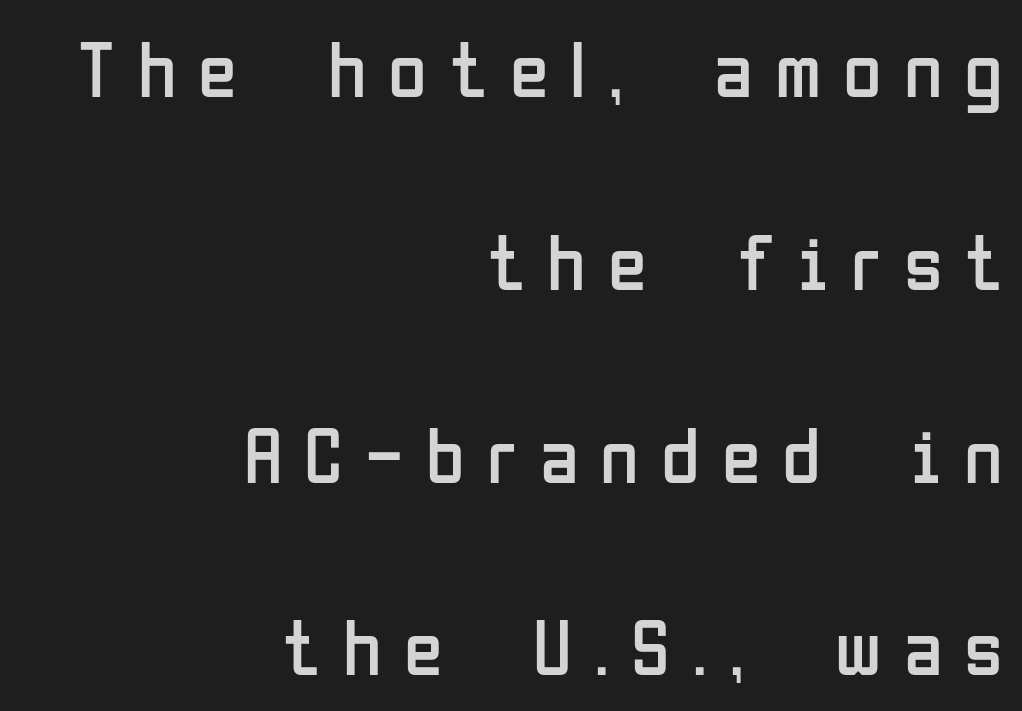
The image shows 79 px regular-weight, condensed sans-serif type, upright; set right-aligned, loose line spacing (2.44x), unusually wide letter spacing (+0.28 em), not underlined; low stroke contrast and a medium x-height.
